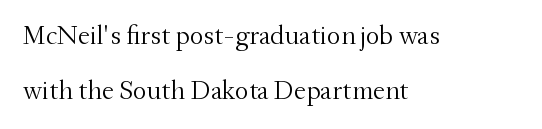
Q: Is the text bold? A: No.
Q: Is the text italic (slanted)? A: No, it is upright.
Q: Is the text underlined? A: No.
Q: How is the paragraph aligned? A: Left-aligned.
Q: Is the spacing between letters normal or unusually wide? A: Normal.
Q: Is the spacing between lines tight, normal or loose? A: Loose.
